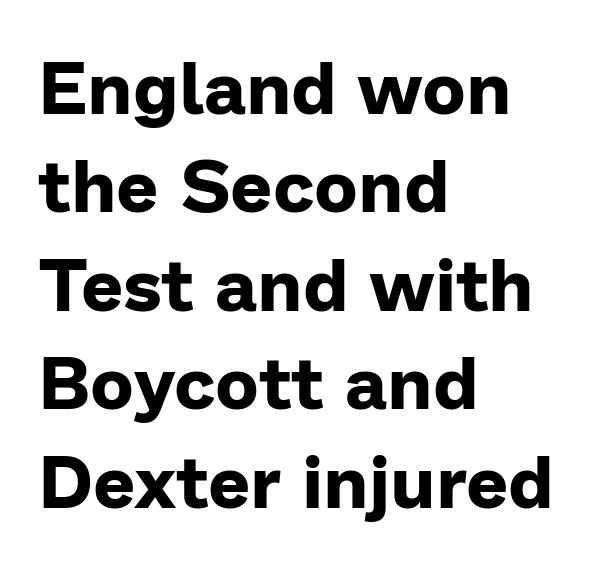
The image shows 74 px bold sans-serif type, upright; set left-aligned, normal line spacing (1.33x), normal letter spacing, not underlined; low stroke contrast and a medium x-height.
